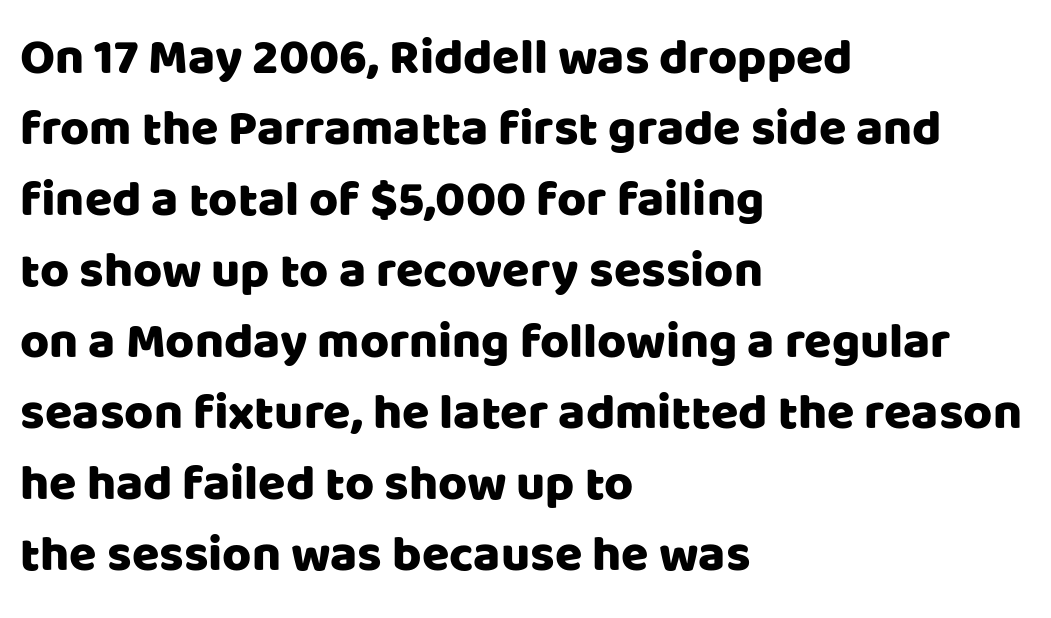
Q: Is the text italic (slanted)? A: No, it is upright.
Q: Is the typeface a serif or a sans-serif typeface? A: Sans-serif.
Q: Is the text underlined? A: No.
Q: How is the paragraph aligned? A: Left-aligned.
Q: Is the spacing between letters normal or unusually wide? A: Normal.
Q: Is the spacing between lines tight, normal or loose? A: Normal.
Q: Width (condensed, normal, or wide)? A: Normal.
Q: Stroke contrast? A: Low.
Q: x-height? A: Large.
Q: Monospaced? A: No.
